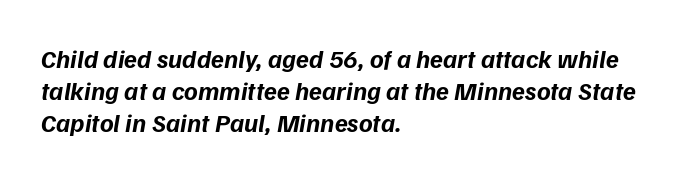
Short and long lines alike share a common starting point at left. Is the type bold? Yes — the strokes are clearly thick and heavy. The type is set solid horizontally, with unmodified tracking. Check the space under the baseline: it is left empty.
